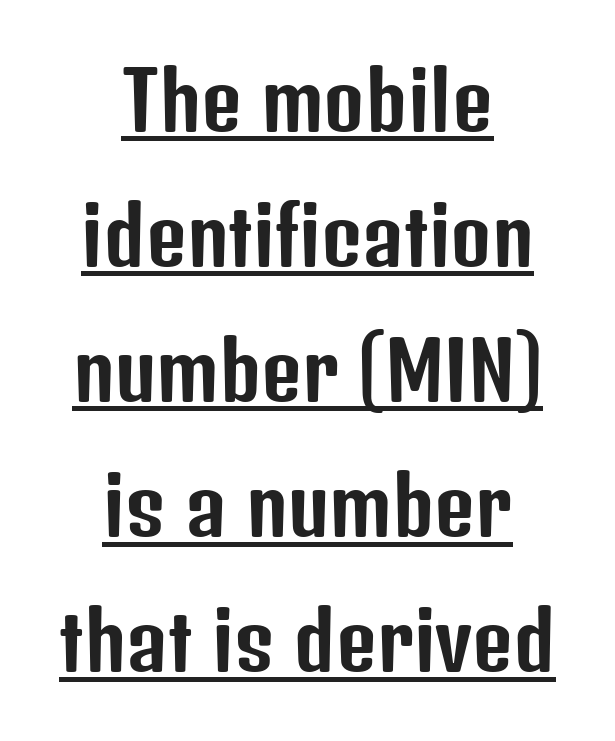
{"serif": "no", "italic": "no", "width": "condensed", "stroke_contrast": "low", "x_height": "medium", "monospaced": "no", "underline": "yes", "align": "center", "line_spacing_ratio": 1.71, "letter_spacing": "normal", "letter_spacing_em": 0.0, "glyph_px": 79}
